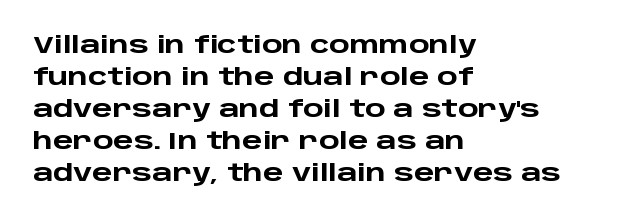
How are the letters spaced? Ordinarily, with no added tracking. Left-aligned paragraph, ragged on the right. The rows are spaced the way most documents space them. The glyphs are unaccompanied by any horizontal stroke below them. Weight check: bold — yes, fully. Ordinary non-slanted type is in use.
